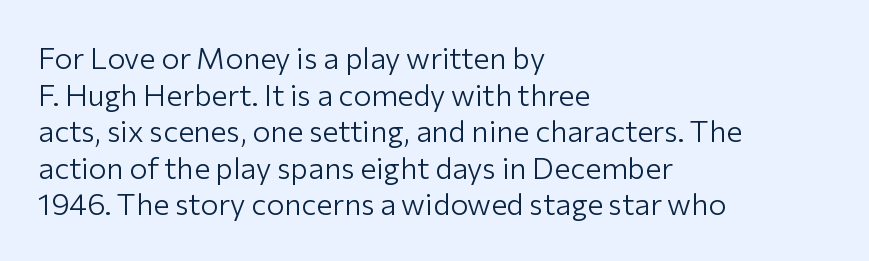
{"serif": "no", "italic": "no", "bold": "no", "weight": "light", "width": "normal", "stroke_contrast": "low", "x_height": "medium", "monospaced": "no", "underline": "no", "align": "left", "line_spacing_ratio": 1.22, "letter_spacing": "normal", "letter_spacing_em": 0.0, "glyph_px": 30}
